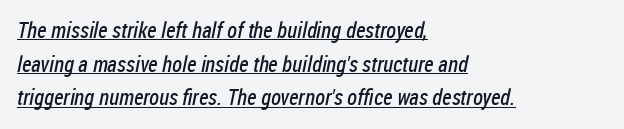
The image shows 22 px text type; set left-aligned, normal line spacing (1.53x), normal letter spacing, underlined.
